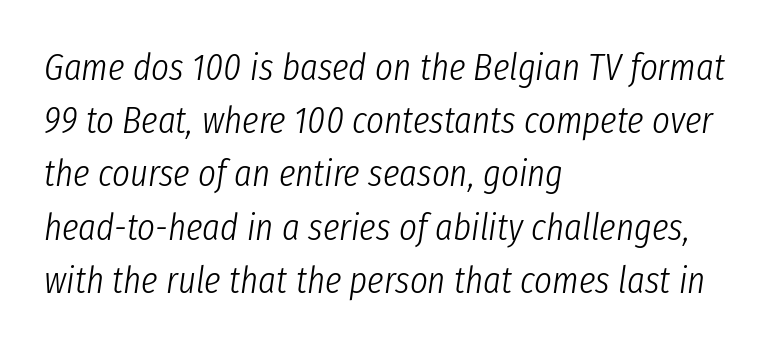
The rendering uses natural spacing where letterforms have individual widths. In terms of posture, this sample is oblique. Regarding leading, the lines here are spaced in the standard way. The gap between lines stays unmarked. Line beginnings align vertically; line endings do not. Stems here are at most as thick as an everyday book face.
